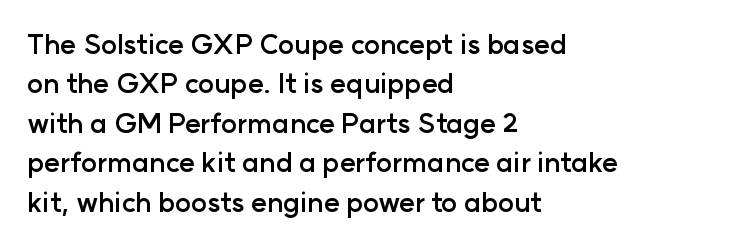
The image shows 27 px bold type, upright; set left-aligned, normal line spacing (1.46x), normal letter spacing, not underlined.
